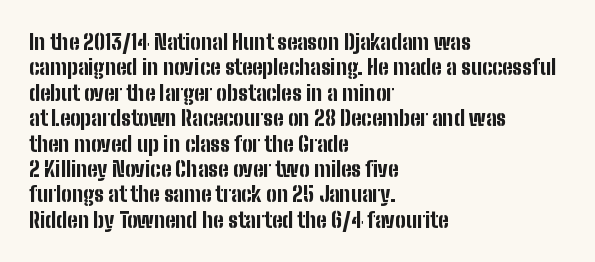
{"italic": "no", "bold": "yes", "underline": "no", "align": "left", "line_spacing_ratio": 1.21, "letter_spacing": "normal", "letter_spacing_em": 0.0, "glyph_px": 21}
